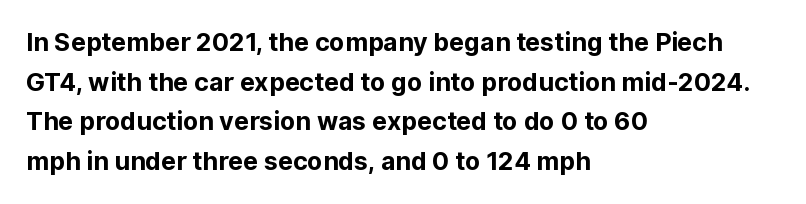
The image shows 25 px bold type, upright; set left-aligned, normal line spacing (1.59x), normal letter spacing, not underlined.
